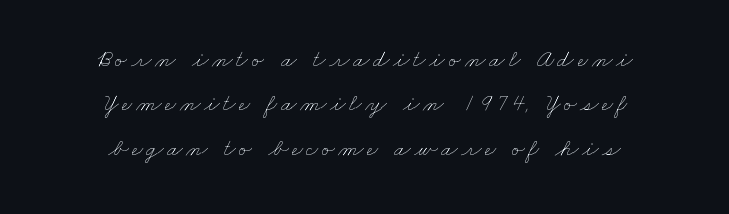
The image shows 24 px text type; set centered, line spacing 1.85x, not underlined.
